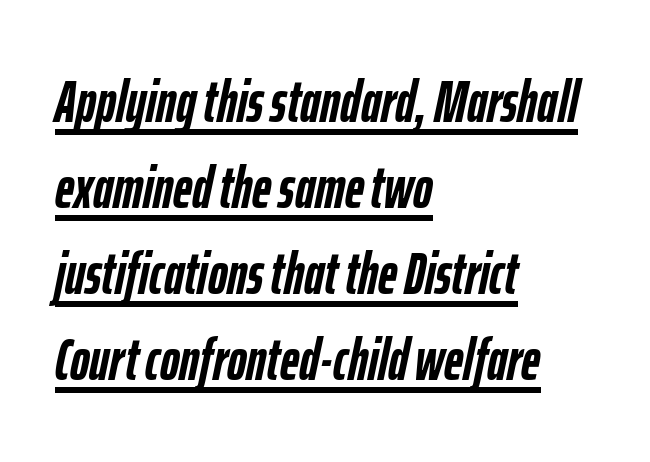
Q: Is the text bold? A: Yes.
Q: Is the text italic (slanted)? A: Yes, it leans right by about 12 degrees.
Q: Is the text underlined? A: Yes.
Q: How is the paragraph aligned? A: Left-aligned.
Q: Is the spacing between letters normal or unusually wide? A: Normal.
Q: Is the spacing between lines tight, normal or loose? A: Normal.
Q: Width (condensed, normal, or wide)? A: Condensed.
Q: Stroke contrast? A: Low.
Q: x-height? A: Medium.
Q: Monospaced? A: No.
